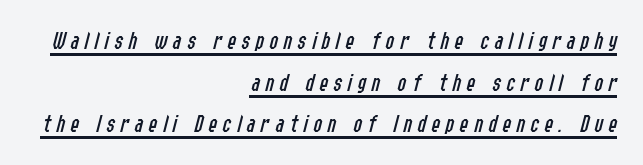
The image shows 26 px text type, italic (leaning right); set right-aligned, normal line spacing (1.6x), unusually wide letter spacing (+0.21 em), underlined.
